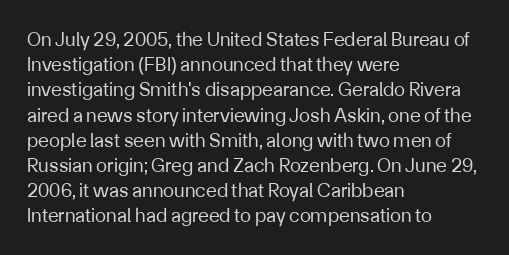
How would I describe the line gaps? Plain and ordinary. Stem width sits at or under what a default text font uses. Posture: straight, roman, zero tilt. Underlining? Definitely not there. How are the letters spaced? Ordinarily, with no added tracking. Alignment: flush left.
